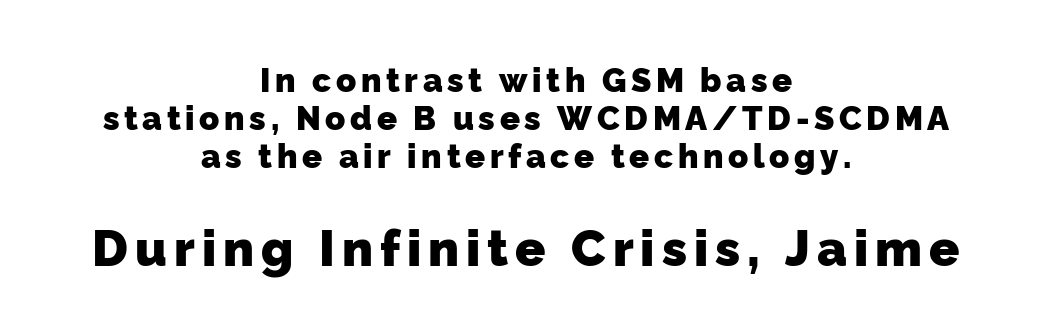
The image shows 50 px heavy sans-serif type; set centered, tight line spacing (1.15x), not underlined; the second (bottom) block is 1.52x larger; low stroke contrast and a medium x-height.
